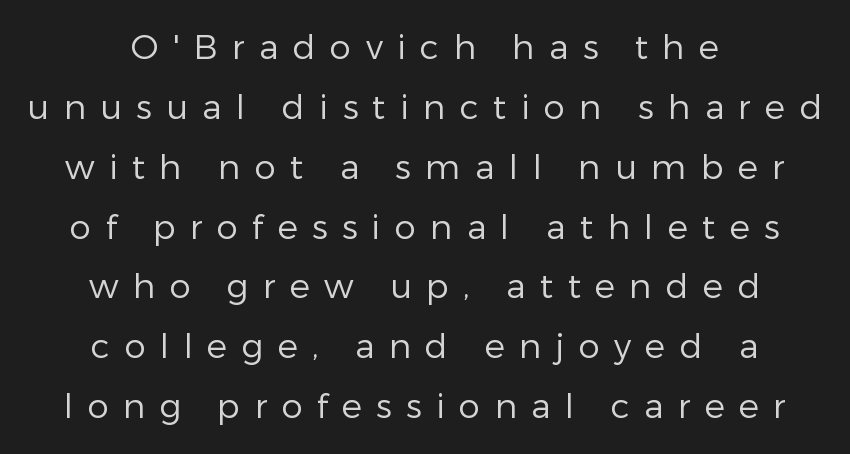
The image shows 34 px regular-weight sans-serif type, upright; set centered, line spacing 1.76x, unusually wide letter spacing (+0.42 em), not underlined; low stroke contrast and a medium x-height.
